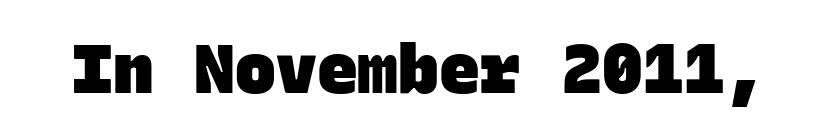
The image shows 68 px heavy sans-serif type, monospaced; set normal letter spacing, not underlined; low stroke contrast and a large x-height.
